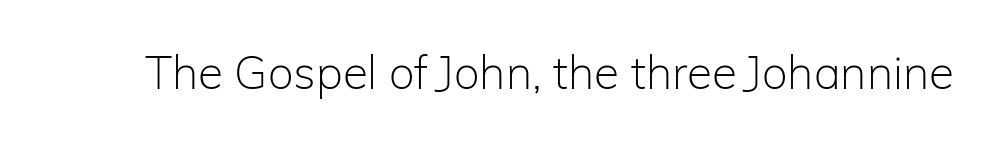
{"serif": "no", "italic": "no", "bold": "no", "weight": "light", "width": "normal", "stroke_contrast": "low", "x_height": "medium", "monospaced": "no", "underline": "no", "letter_spacing": "normal", "letter_spacing_em": 0.0, "glyph_px": 46}
